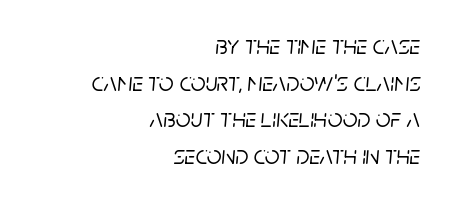
Q: Is the text italic (slanted)? A: Yes, it leans right by about 5 degrees.
Q: Is the text underlined? A: No.
Q: How is the paragraph aligned? A: Right-aligned.
Q: Is the spacing between letters normal or unusually wide? A: Normal.
Q: Is the spacing between lines tight, normal or loose? A: Normal.
